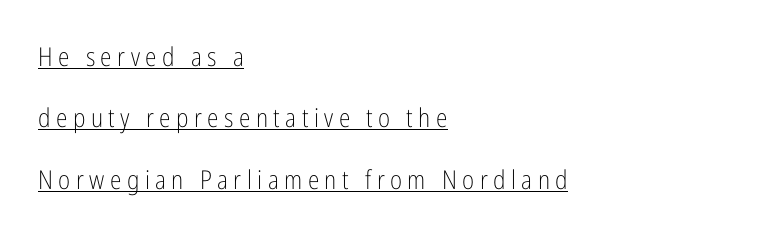
The lines in this sample share a left origin and differ only in where they stop. This is the regular roman posture of the typeface. Looks like someone drew a line under every word here. Students, observe: this is what heavily led, spacious text looks like. Students, note that the glyphs here are deliberately spaced far apart. Summary of weight: not heavy and not bold.
